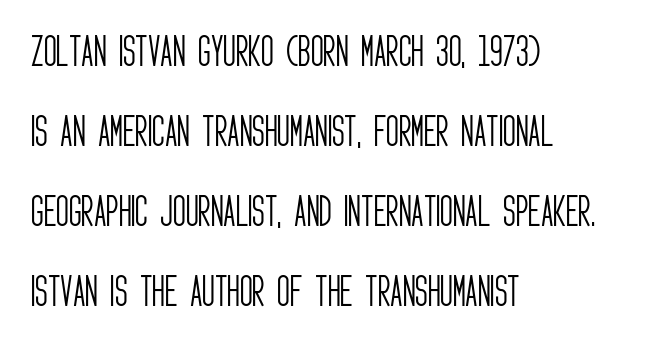
Weight: regular or lighter. Note the varied advance widths — an 'i' is clearly narrower than an 'm'. Bare-footed words on every line. Reading down the column, the eye jumps a long way to each next line. This sample is left-justified, so line endings fall wherever the words run out.
